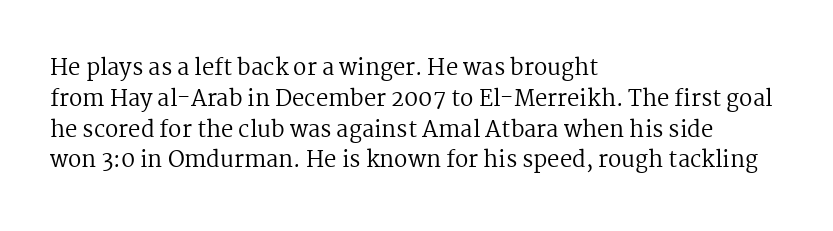
Q: Is the text bold? A: No.
Q: Is the text italic (slanted)? A: No, it is upright.
Q: Is the text underlined? A: No.
Q: How is the paragraph aligned? A: Left-aligned.
Q: Is the spacing between letters normal or unusually wide? A: Normal.
Q: Is the spacing between lines tight, normal or loose? A: Normal.
